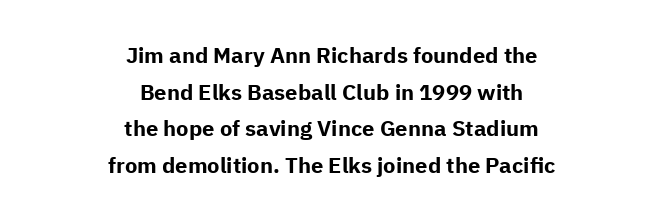
Whoever set this chose a conventional vertical rhythm. You could call the tracking neutral — neither tight nor loose. Each row of text sits above clean, open space. Horizontal alignment here is central, giving a formal, balanced look. Compared with an ordinary text face, these strokes are far heavier — a full bold. Designer's note — italics off, roman on.
